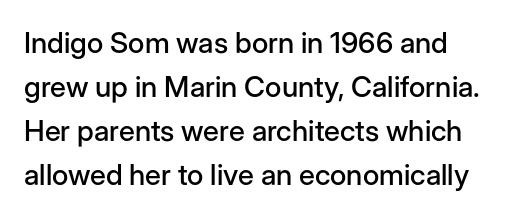
The image shows 29 px sans-serif type, upright; set normal line spacing (1.52x), normal letter spacing, not underlined; low stroke contrast and a medium x-height.
